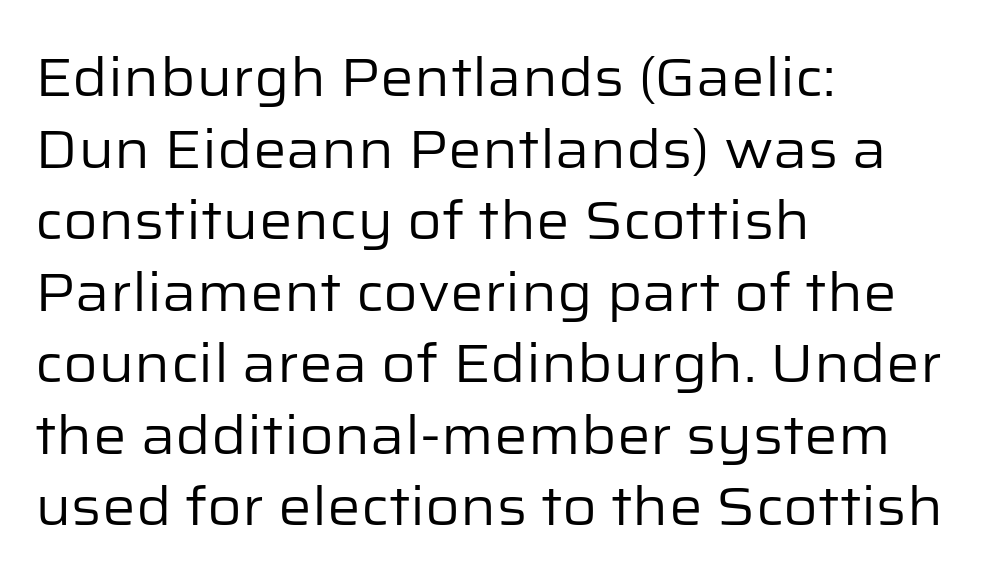
Q: Is the text bold? A: No.
Q: Is the text italic (slanted)? A: No, it is upright.
Q: Is the typeface a serif or a sans-serif typeface? A: Sans-serif.
Q: Is the text underlined? A: No.
Q: How is the paragraph aligned? A: Left-aligned.
Q: Is the spacing between letters normal or unusually wide? A: Normal.
Q: Is the spacing between lines tight, normal or loose? A: Normal.
Q: Width (condensed, normal, or wide)? A: Normal.
Q: Stroke contrast? A: Low.
Q: x-height? A: Medium.
Q: Monospaced? A: No.
